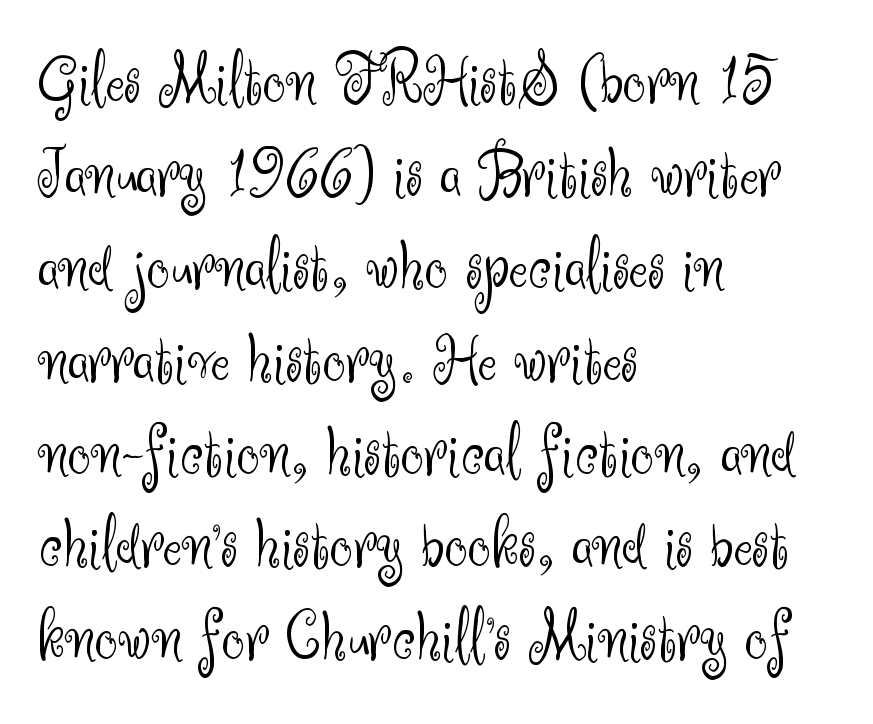
Q: Is the text bold? A: No.
Q: Is the text italic (slanted)? A: No, it is upright.
Q: Is the typeface a serif or a sans-serif typeface? A: Sans-serif.
Q: Is the text underlined? A: No.
Q: How is the paragraph aligned? A: Left-aligned.
Q: Is the spacing between letters normal or unusually wide? A: Normal.
Q: Is the spacing between lines tight, normal or loose? A: Normal.
Q: Width (condensed, normal, or wide)? A: Normal.
Q: Stroke contrast? A: Medium.
Q: x-height? A: Small.
Q: Monospaced? A: No.
